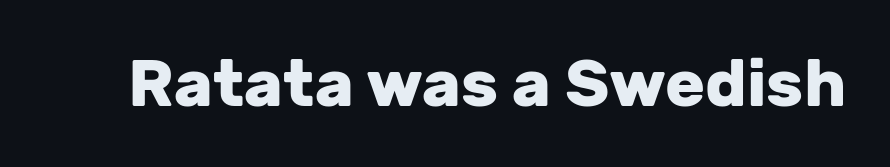
Q: Is the text bold? A: Yes.
Q: Is the text italic (slanted)? A: No, it is upright.
Q: Is the typeface a serif or a sans-serif typeface? A: Sans-serif.
Q: Is the text underlined? A: No.
Q: Is the spacing between letters normal or unusually wide? A: Normal.
Q: Width (condensed, normal, or wide)? A: Normal.
Q: Stroke contrast? A: Low.
Q: x-height? A: Medium.
Q: Monospaced? A: No.
